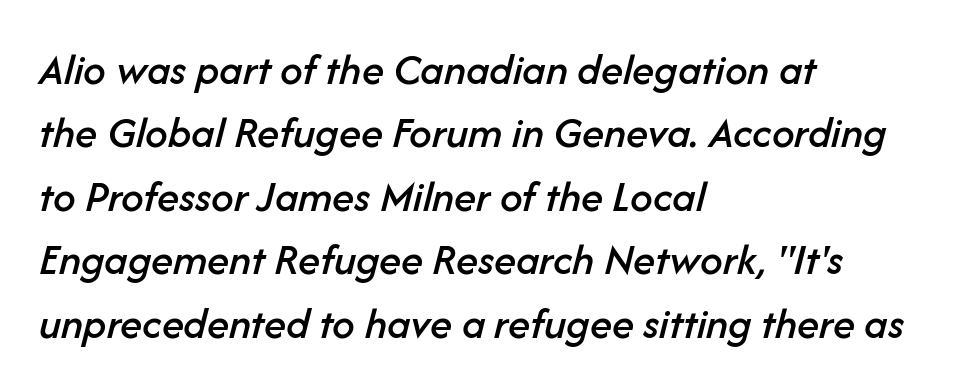
{"italic": "yes", "lean": "right", "slant_degrees": 14, "width": "normal", "stroke_contrast": "low", "x_height": "medium", "monospaced": "no", "underline": "no", "align": "left", "line_spacing": "normal", "line_spacing_ratio": 1.41, "letter_spacing": "normal", "letter_spacing_em": 0.0, "glyph_px": 45}
